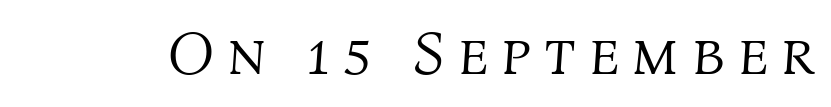
{"italic": "yes", "lean": "right", "slant_degrees": 4, "bold": "no", "weight": "light", "width": "normal", "stroke_contrast": "medium", "x_height": "medium", "monospaced": "no", "underline": "no", "letter_spacing": "wide", "letter_spacing_em": 0.23, "glyph_px": 62}
